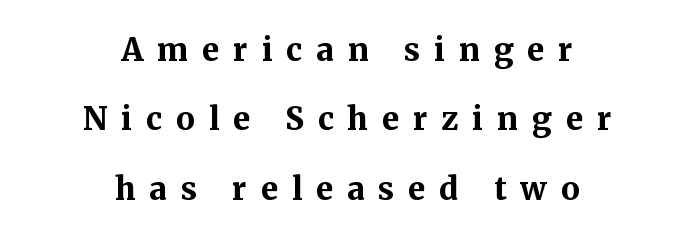
No italicization has been applied; the sample stays upright. Looks like regular typesetting: each glyph gets only the width it needs. Pretty heavy lettering here — definitely bold. Are there feet on the stems? There are — it's a serif. Vertical spacing — loose.
